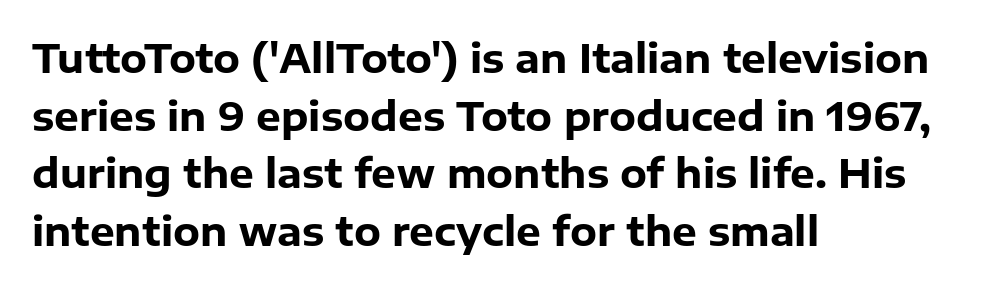
The image shows 39 px heavy sans-serif type, upright; set left-aligned, normal line spacing (1.48x), normal letter spacing, not underlined; low stroke contrast and a medium x-height.
